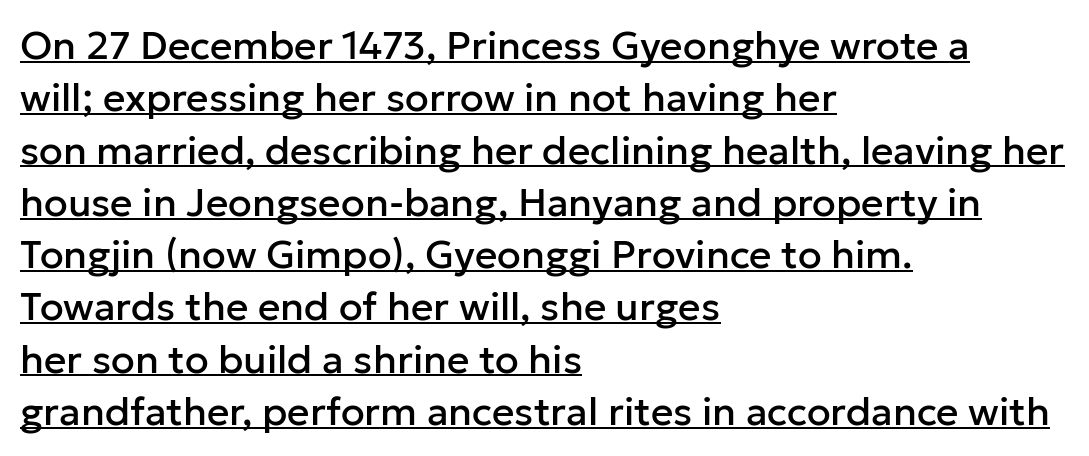
Q: Is the text italic (slanted)? A: No, it is upright.
Q: Is the typeface a serif or a sans-serif typeface? A: Sans-serif.
Q: Is the text underlined? A: Yes.
Q: How is the paragraph aligned? A: Left-aligned.
Q: Is the spacing between letters normal or unusually wide? A: Normal.
Q: Is the spacing between lines tight, normal or loose? A: Normal.
Q: Width (condensed, normal, or wide)? A: Normal.
Q: Stroke contrast? A: Low.
Q: x-height? A: Medium.
Q: Monospaced? A: No.
